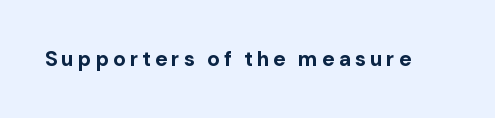
The image shows 21 px bold type, upright; set not underlined.
